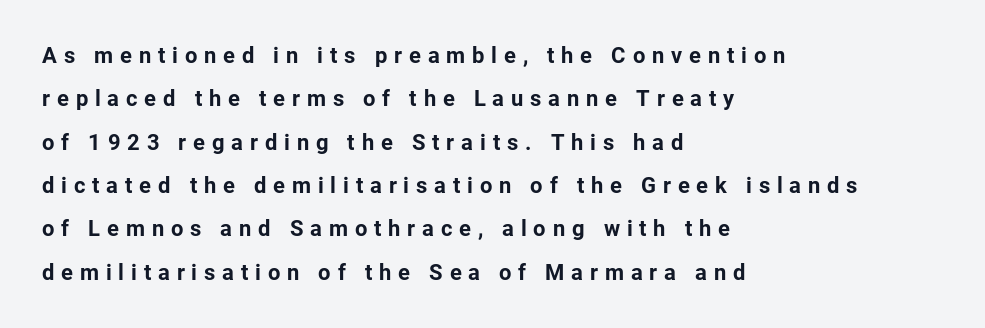
{"italic": "no", "bold": "yes", "underline": "no", "align": "left", "line_spacing": "loose", "line_spacing_ratio": 1.97, "letter_spacing": "wide", "letter_spacing_em": 0.31, "glyph_px": 22}
